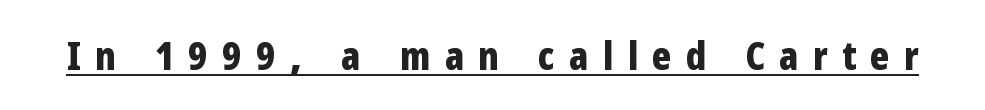
The font family rendered here belongs to the sans-serif group. Varying glyph widths throughout — classic text-font behaviour. A rule runs beneath these lines of type. You can tell it's not italic because the verticals are truly vertical. You could only call the tracking loose — the letters float apart.
